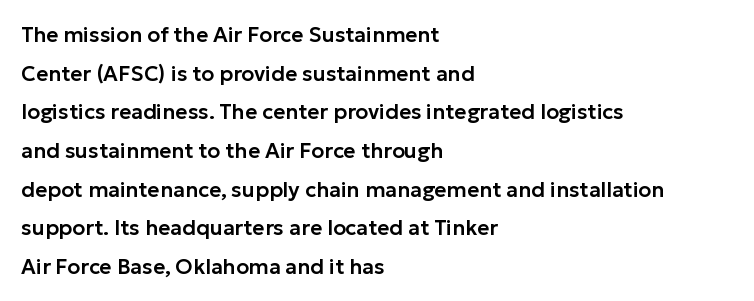
Q: Is the text italic (slanted)? A: No, it is upright.
Q: Is the text underlined? A: No.
Q: How is the paragraph aligned? A: Left-aligned.
Q: Is the spacing between letters normal or unusually wide? A: Normal.
